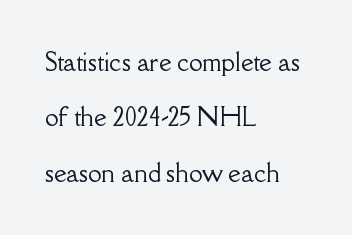
Each line starts at the same left margin while the right side varies. No italicization has been applied; the sample stays upright. There is no visible air inserted between adjacent glyphs. What's the leading like? Stretched, with rows far apart. The words here are not underlined.
